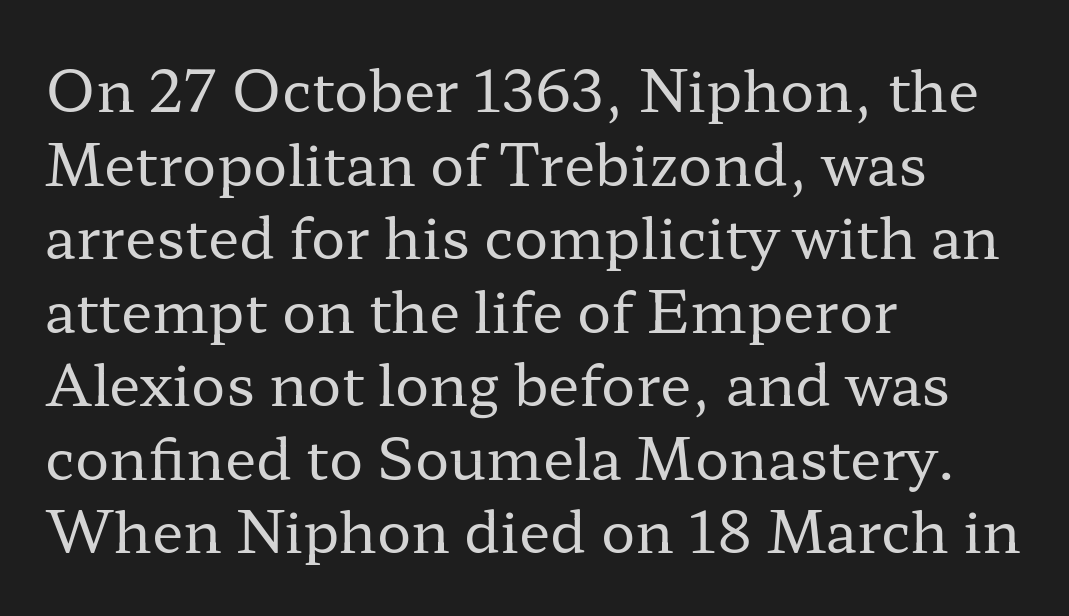
{"serif": "yes", "italic": "no", "bold": "no", "weight": "regular", "width": "wide", "stroke_contrast": "low", "x_height": "medium", "monospaced": "no", "underline": "no", "align": "left", "line_spacing": "normal", "line_spacing_ratio": 1.29, "letter_spacing": "normal", "letter_spacing_em": 0.0, "glyph_px": 57}
